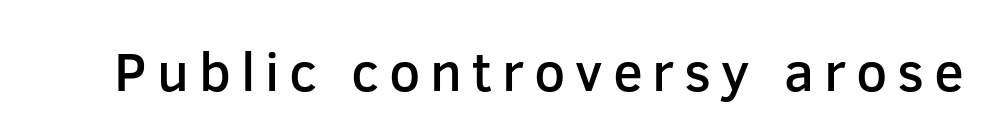
Nope, not italic — everything's standing straight. The typeface chosen for these lines omits serifs. The rendering uses natural spacing where letterforms have individual widths. In terms of weight, the rendering is demibold, just under bold. Beneath every word, the page is bare.
